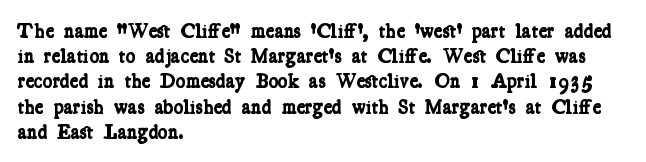
Q: Is the text bold? A: Yes.
Q: Is the text underlined? A: No.
Q: How is the paragraph aligned? A: Left-aligned.
Q: Is the spacing between letters normal or unusually wide? A: Normal.
Q: Is the spacing between lines tight, normal or loose? A: Normal.
